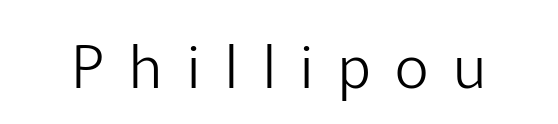
{"serif": "no", "italic": "no", "bold": "no", "weight": "light", "width": "normal", "stroke_contrast": "low", "x_height": "medium", "monospaced": "no", "underline": "no", "letter_spacing": "wide", "letter_spacing_em": 0.42, "glyph_px": 59}
